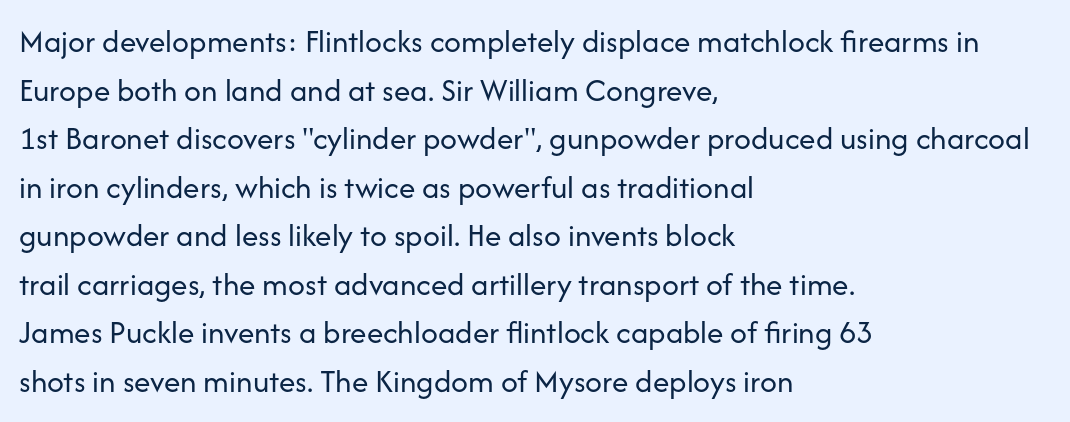
{"serif": "no", "italic": "no", "bold": "no", "weight": "regular", "width": "normal", "stroke_contrast": "low", "x_height": "medium", "monospaced": "no", "underline": "no", "align": "left", "line_spacing": "normal", "line_spacing_ratio": 1.47, "letter_spacing": "normal", "letter_spacing_em": 0.0, "glyph_px": 33}
